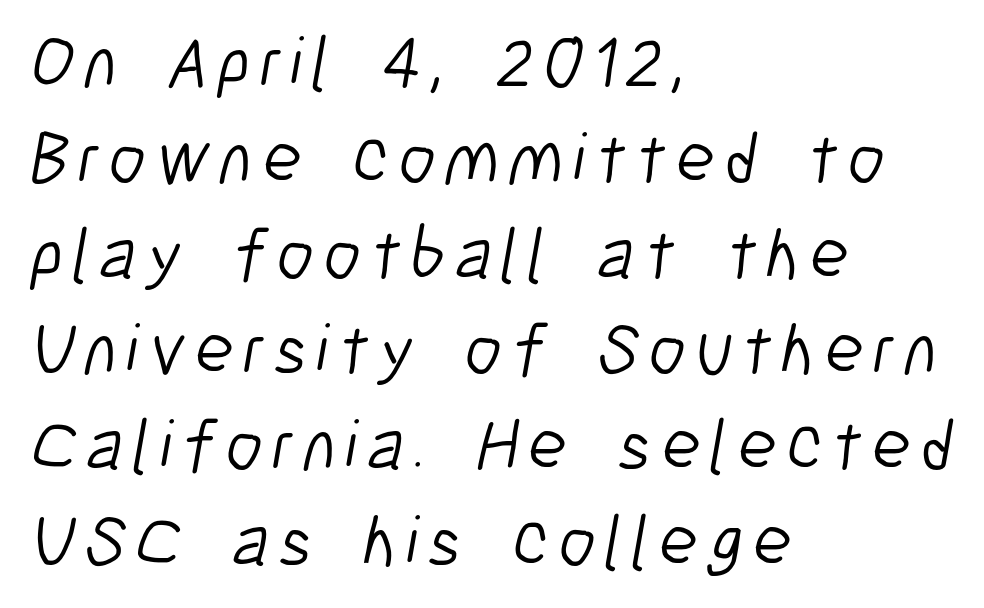
Q: Is the text bold? A: No.
Q: Is the typeface a serif or a sans-serif typeface? A: Sans-serif.
Q: Is the text underlined? A: No.
Q: How is the paragraph aligned? A: Left-aligned.
Q: Is the spacing between lines tight, normal or loose? A: Normal.
Q: Width (condensed, normal, or wide)? A: Condensed.
Q: Stroke contrast? A: Low.
Q: x-height? A: Medium.
Q: Monospaced? A: No.
